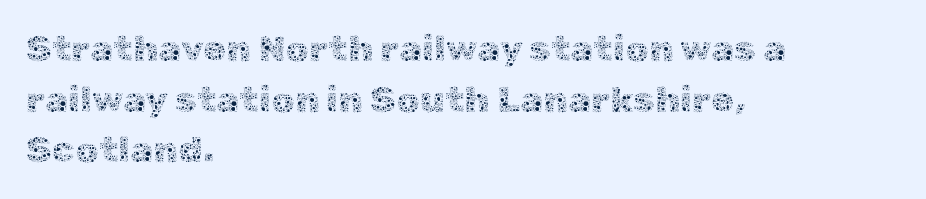
Q: Is the text bold? A: No.
Q: Is the text italic (slanted)? A: No, it is upright.
Q: Is the text underlined? A: No.
Q: How is the paragraph aligned? A: Left-aligned.
Q: Is the spacing between letters normal or unusually wide? A: Normal.
Q: Is the spacing between lines tight, normal or loose? A: Normal.
Q: Width (condensed, normal, or wide)? A: Normal.
Q: x-height? A: Medium.
Q: Monospaced? A: No.
